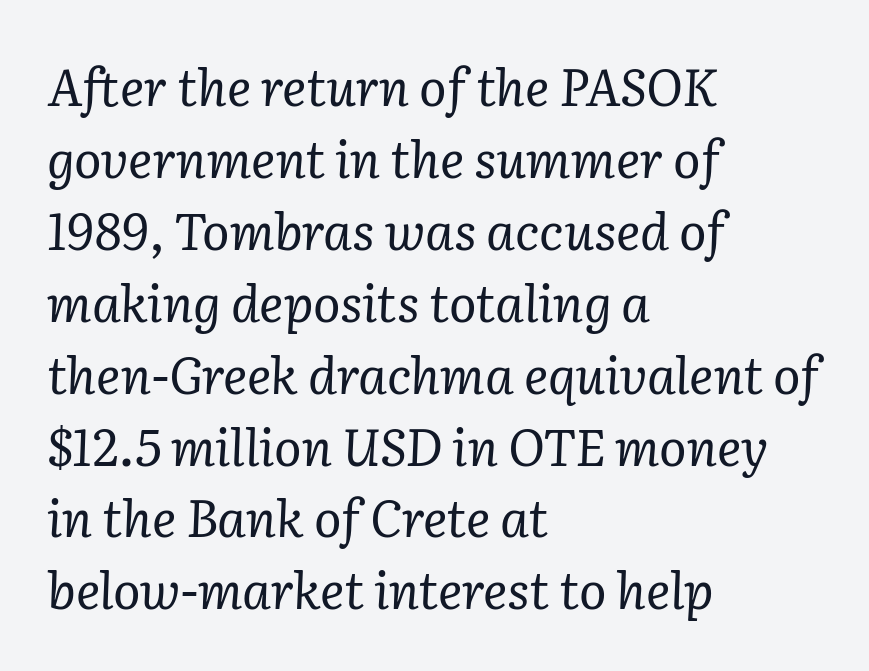
The image shows 51 px regular-weight serif type, italic (leaning right); set left-aligned, normal line spacing (1.41x), normal letter spacing, not underlined; low stroke contrast and a medium x-height.
